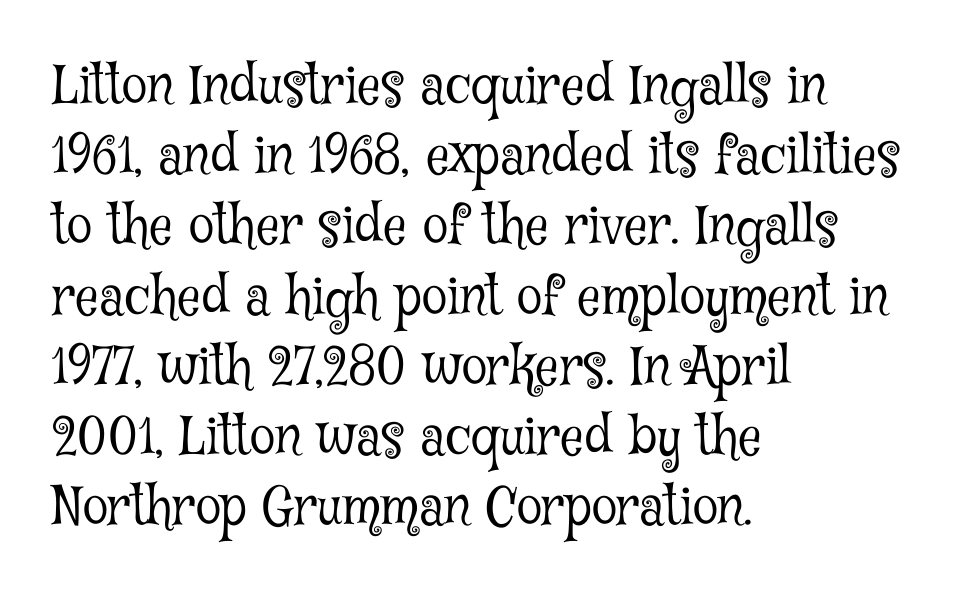
The image shows 52 px light, condensed serif type, upright; set left-aligned, normal line spacing (1.35x), normal letter spacing, not underlined; low stroke contrast and a medium x-height.
